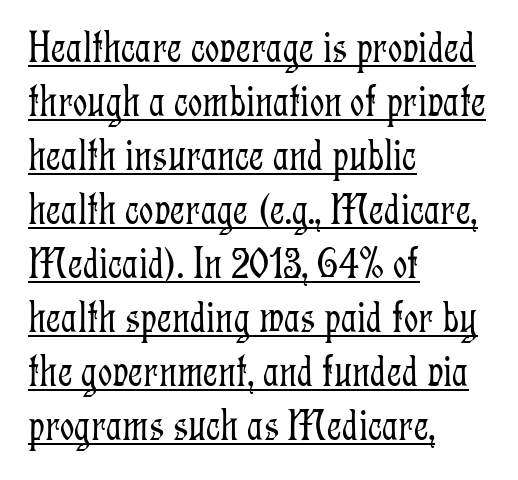
Q: Is the text bold? A: No.
Q: Is the text italic (slanted)? A: No, it is upright.
Q: Is the typeface a serif or a sans-serif typeface? A: Serif.
Q: Is the text underlined? A: Yes.
Q: How is the paragraph aligned? A: Left-aligned.
Q: Is the spacing between letters normal or unusually wide? A: Normal.
Q: Width (condensed, normal, or wide)? A: Condensed.
Q: Stroke contrast? A: Low.
Q: x-height? A: Medium.
Q: Monospaced? A: No.
